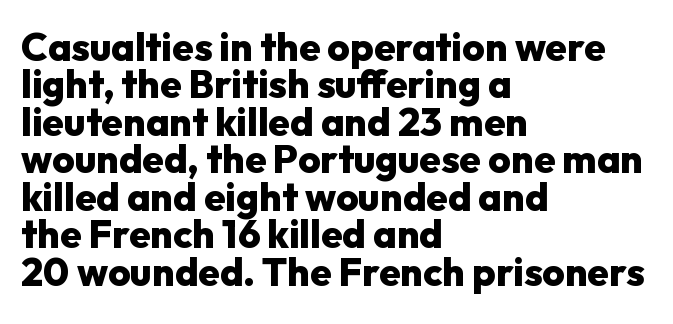
Q: Is the text bold? A: Yes.
Q: Is the text italic (slanted)? A: No, it is upright.
Q: Is the typeface a serif or a sans-serif typeface? A: Sans-serif.
Q: Is the text underlined? A: No.
Q: How is the paragraph aligned? A: Left-aligned.
Q: Is the spacing between letters normal or unusually wide? A: Normal.
Q: Is the spacing between lines tight, normal or loose? A: Tight.
Q: Width (condensed, normal, or wide)? A: Normal.
Q: Stroke contrast? A: Low.
Q: x-height? A: Medium.
Q: Monospaced? A: No.
